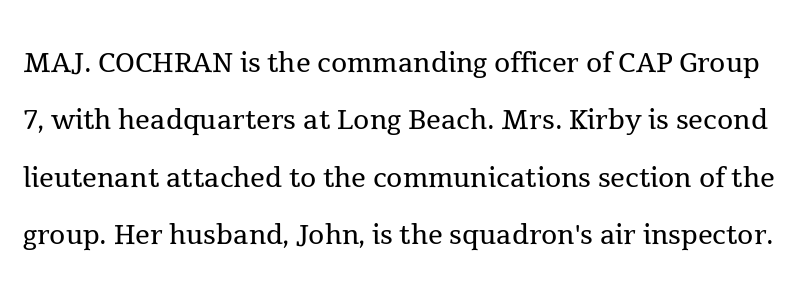
Q: Is the text bold? A: No.
Q: Is the text italic (slanted)? A: No, it is upright.
Q: Is the typeface a serif or a sans-serif typeface? A: Serif.
Q: Is the text underlined? A: No.
Q: Is the spacing between letters normal or unusually wide? A: Normal.
Q: Is the spacing between lines tight, normal or loose? A: Normal.
Q: Width (condensed, normal, or wide)? A: Normal.
Q: x-height? A: Medium.
Q: Monospaced? A: No.
